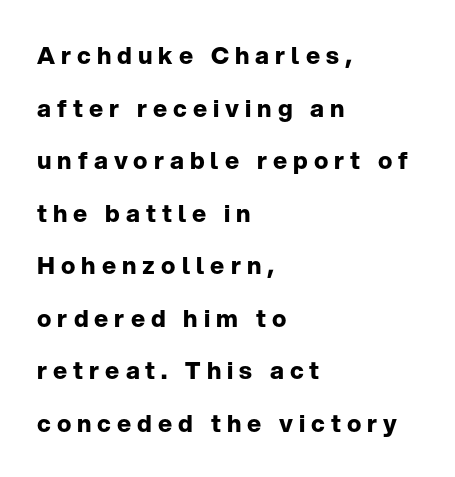
{"italic": "no", "bold": "yes", "underline": "no", "align": "left", "line_spacing": "loose", "line_spacing_ratio": 2.19, "letter_spacing": "wide", "letter_spacing_em": 0.25, "glyph_px": 24}
